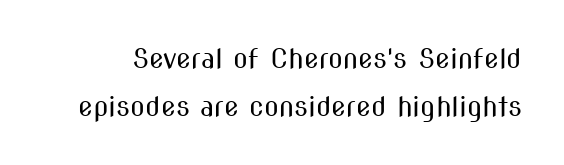
Caption: face not bold, strokes unweighted. Look at the tracking — it's just the regular setting, nothing added. Rendered with straight, roman letterforms. A clean baseline with only descenders dipping below it.
